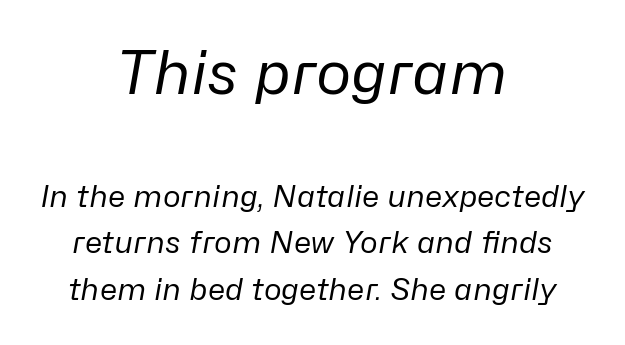
The image shows 60 px regular-weight type, italic (leaning right); set centered, normal line spacing (1.56x), normal letter spacing, not underlined; the first (top) block is 2.0x larger; low stroke contrast and a medium x-height.
